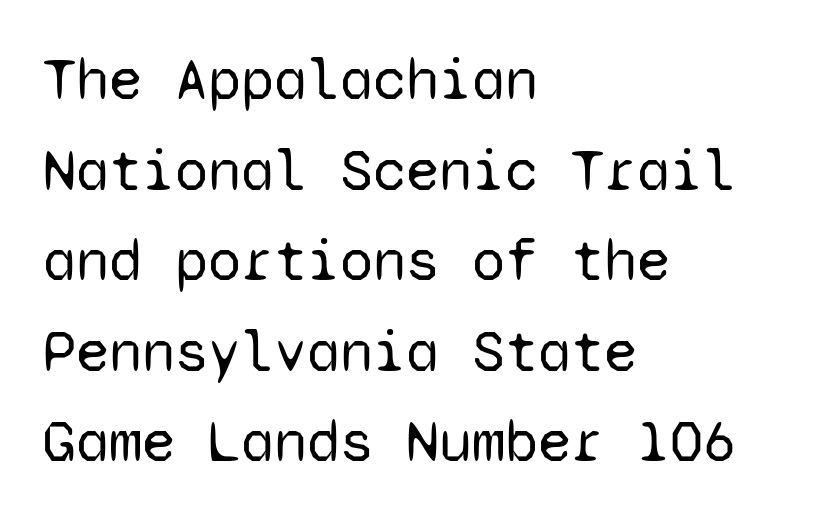
{"serif": "no", "italic": "no", "bold": "no", "weight": "regular", "width": "normal", "stroke_contrast": "low", "x_height": "medium", "monospaced": "yes", "underline": "no", "align": "left", "line_spacing": "normal", "line_spacing_ratio": 1.51, "letter_spacing": "normal", "letter_spacing_em": 0.0, "glyph_px": 60}
